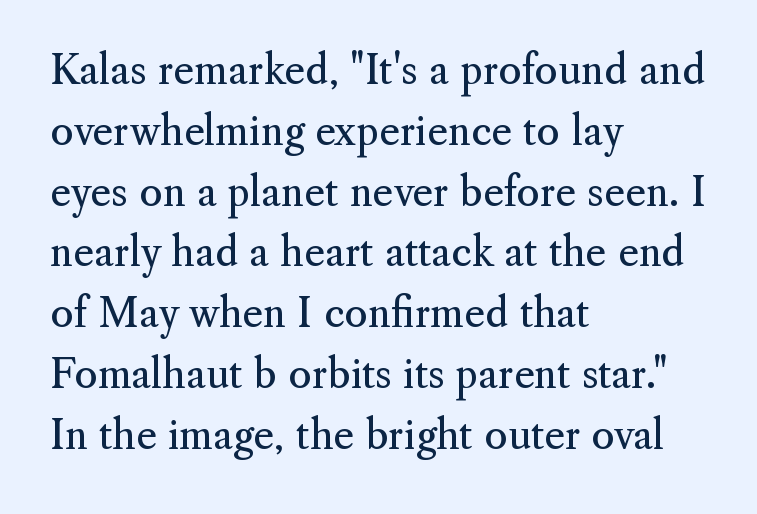
{"serif": "yes", "italic": "no", "bold": "no", "weight": "regular", "width": "normal", "stroke_contrast": "medium", "x_height": "small", "monospaced": "no", "underline": "no", "align": "left", "line_spacing": "normal", "line_spacing_ratio": 1.52, "letter_spacing": "normal", "letter_spacing_em": 0.0, "glyph_px": 40}
